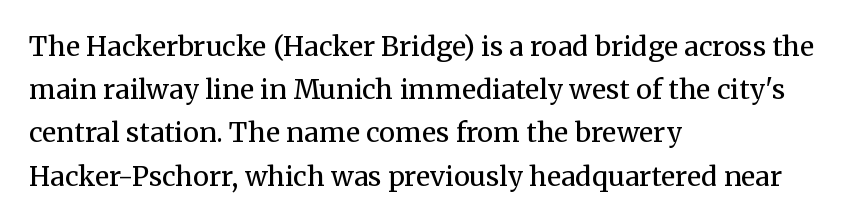
{"italic": "no", "bold": "no", "underline": "no", "align": "left", "line_spacing": "normal", "line_spacing_ratio": 1.6, "letter_spacing": "normal", "letter_spacing_em": 0.0, "glyph_px": 27}
